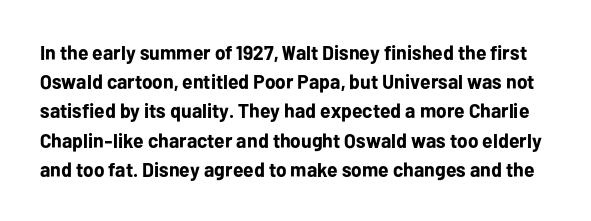
The image shows 20 px bold type, upright; set normal line spacing (1.46x), normal letter spacing, not underlined.
